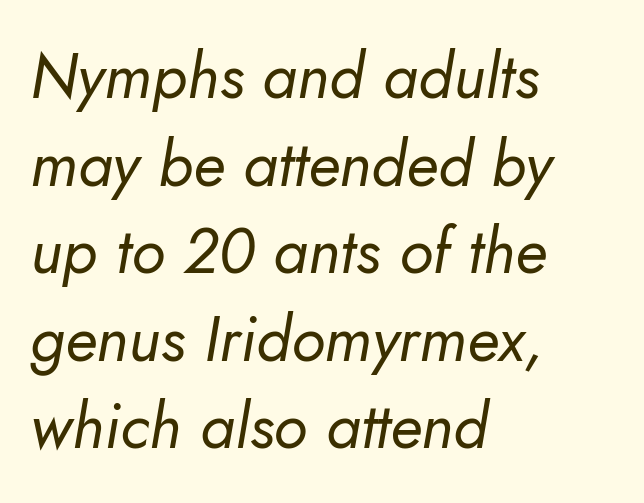
The image shows 63 px regular-weight type, italic (leaning right); set left-aligned, normal line spacing (1.39x), normal letter spacing, not underlined; low stroke contrast and a small x-height.
